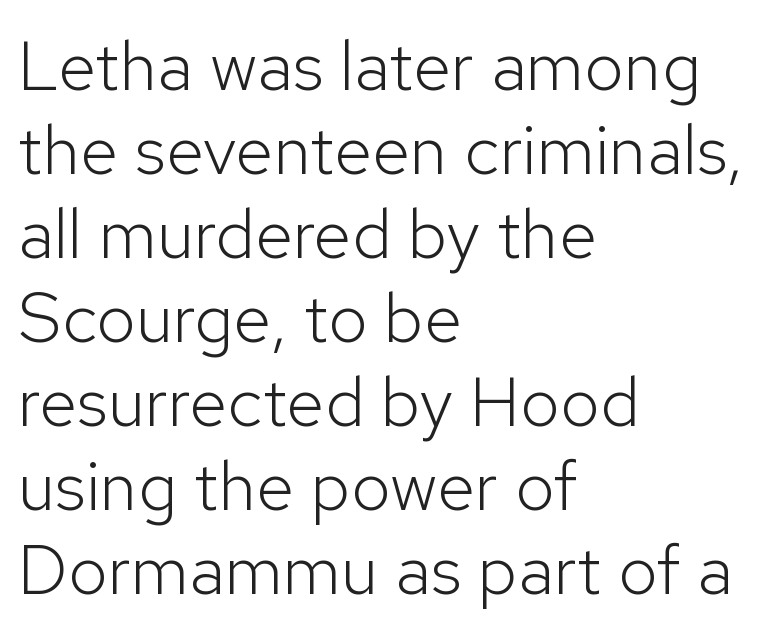
{"serif": "no", "italic": "no", "bold": "no", "weight": "light", "width": "normal", "stroke_contrast": "low", "x_height": "medium", "monospaced": "no", "underline": "no", "align": "left", "line_spacing_ratio": 1.2, "letter_spacing": "normal", "letter_spacing_em": 0.0, "glyph_px": 70}
